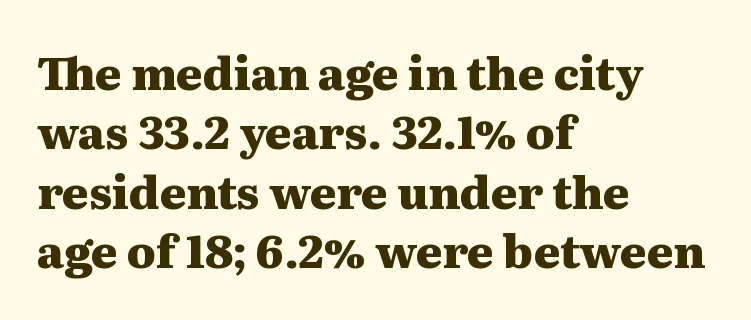
{"serif": "yes", "italic": "no", "bold": "yes", "weight": "heavy", "width": "wide", "stroke_contrast": "medium", "x_height": "medium", "monospaced": "no", "underline": "no", "align": "left", "line_spacing": "normal", "line_spacing_ratio": 1.32, "letter_spacing": "normal", "letter_spacing_em": 0.0, "glyph_px": 45}
